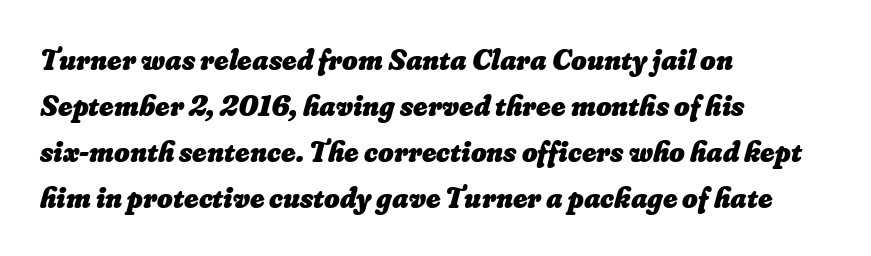
The compositor pushed each line to the left boundary. Is this a fixed-width face? No — the glyphs have proportional, varying widths. Vertical spacing — default. The face used here has the dense, thick strokes of a bold.
